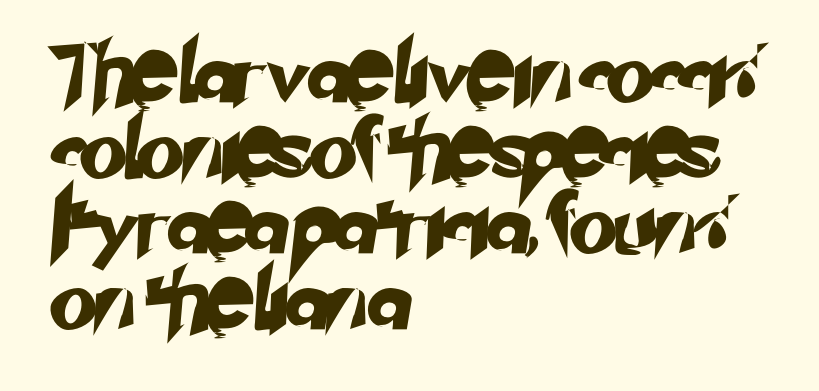
The image shows 61 px sans-serif type; set left-aligned, line spacing 1.24x, normal letter spacing, not underlined; low stroke contrast and a small x-height.
